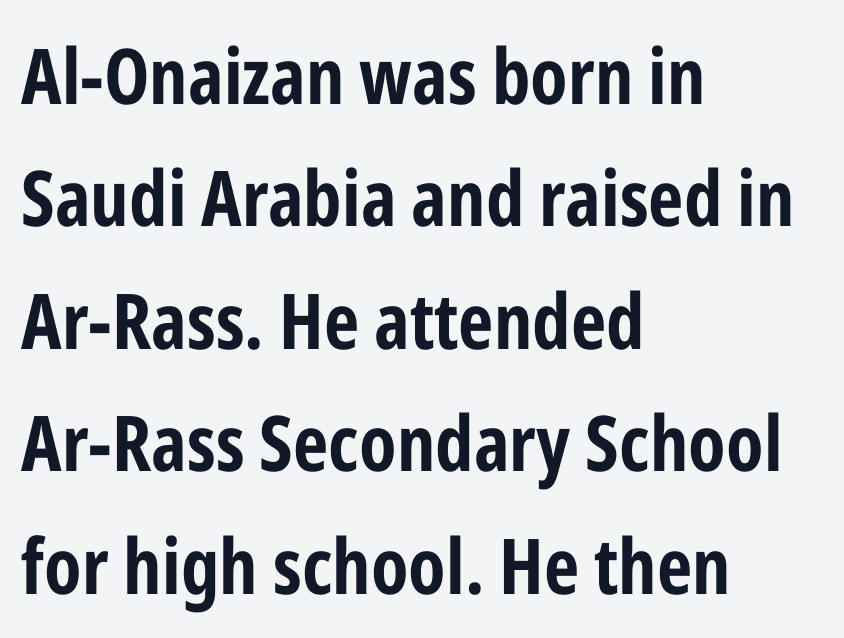
{"serif": "no", "italic": "no", "bold": "yes", "weight": "bold", "width": "condensed", "stroke_contrast": "low", "x_height": "medium", "monospaced": "no", "underline": "no", "align": "left", "line_spacing": "normal", "line_spacing_ratio": 1.59, "letter_spacing": "normal", "letter_spacing_em": 0.0, "glyph_px": 77}
